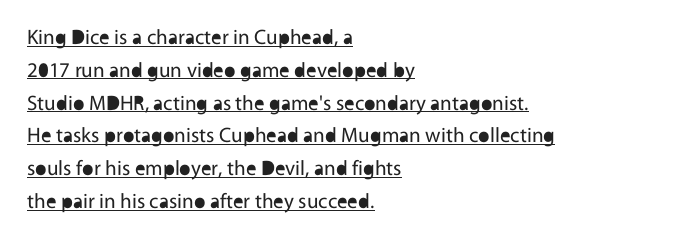
Q: Is the text bold? A: No.
Q: Is the text italic (slanted)? A: No, it is upright.
Q: Is the text underlined? A: Yes.
Q: How is the paragraph aligned? A: Left-aligned.
Q: Is the spacing between letters normal or unusually wide? A: Normal.
Q: Is the spacing between lines tight, normal or loose? A: Normal.
